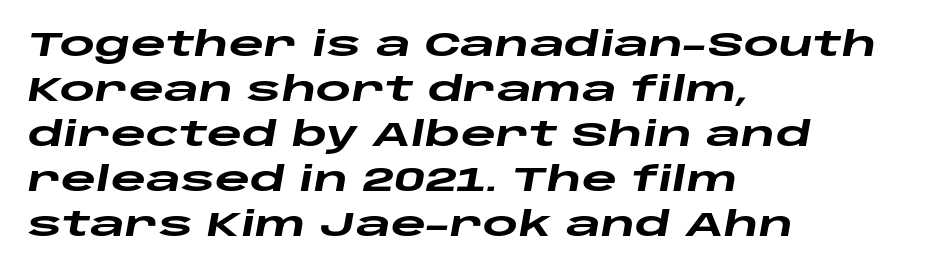
The image shows 34 px heavy, wide type, italic (leaning right); set left-aligned, normal line spacing (1.32x), normal letter spacing, not underlined; low stroke contrast and a large x-height.
